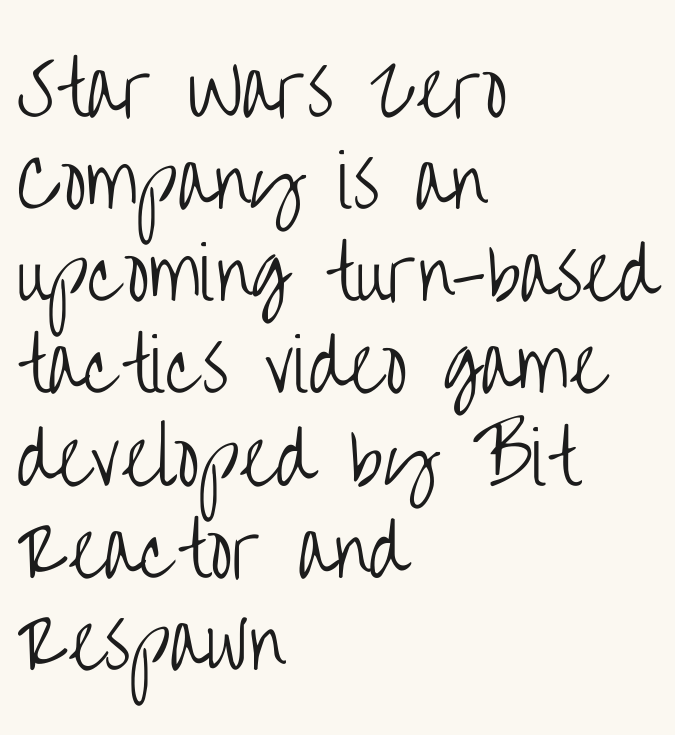
The image shows 72 px light, condensed sans-serif type, upright; set left-aligned, normal line spacing (1.28x), normal letter spacing, not underlined; low stroke contrast and a large x-height.
